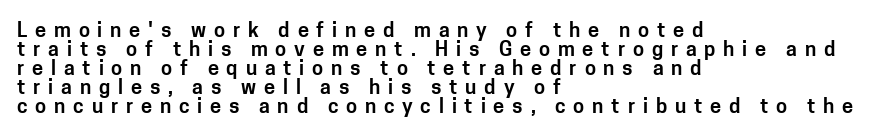
The image shows 20 px text type, upright; set left-aligned, tight line spacing (0.95x), unusually wide letter spacing (+0.39 em), not underlined.
